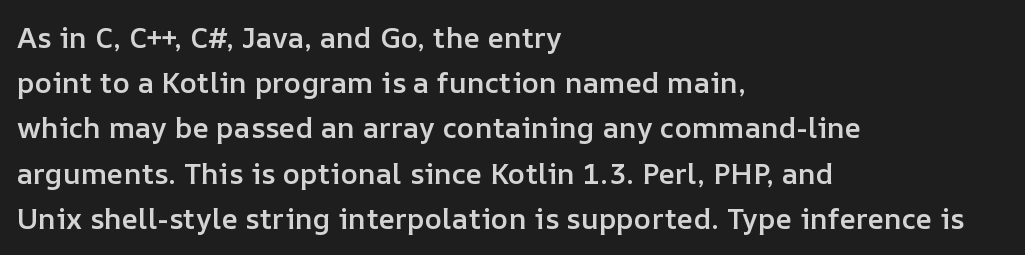
Q: Is the text bold? A: Semi-bold.
Q: Is the text italic (slanted)? A: No, it is upright.
Q: Is the text underlined? A: No.
Q: How is the paragraph aligned? A: Left-aligned.
Q: Is the spacing between letters normal or unusually wide? A: Normal.
Q: Is the spacing between lines tight, normal or loose? A: Normal.
Q: Width (condensed, normal, or wide)? A: Normal.
Q: Stroke contrast? A: Low.
Q: x-height? A: Medium.
Q: Monospaced? A: No.
